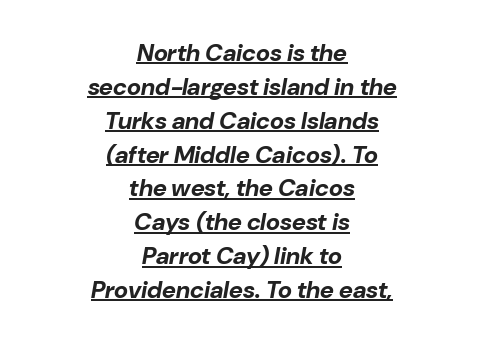
Q: Is the text bold? A: Yes.
Q: Is the text italic (slanted)? A: Yes, it leans right by about 10 degrees.
Q: Is the text underlined? A: Yes.
Q: How is the paragraph aligned? A: Centered.
Q: Is the spacing between letters normal or unusually wide? A: Normal.
Q: Is the spacing between lines tight, normal or loose? A: Normal.
